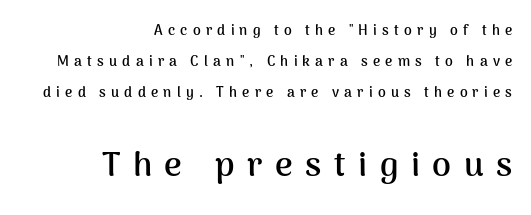
The image shows 34 px semibold sans-serif type, upright; set right-aligned, loose line spacing (2.2x), unusually wide letter spacing (+0.37 em), not underlined; the second (bottom) block is 2.43x larger; medium stroke contrast and a medium x-height.
